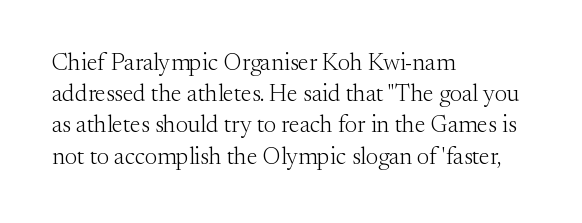
{"italic": "no", "bold": "no", "underline": "no", "align": "left", "line_spacing": "normal", "line_spacing_ratio": 1.3, "letter_spacing": "normal", "letter_spacing_em": 0.0, "glyph_px": 24}
